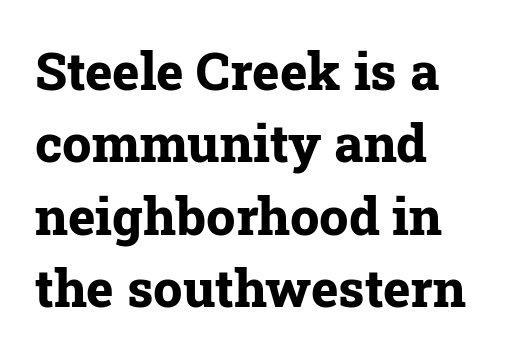
{"serif": "yes", "italic": "no", "bold": "yes", "weight": "bold", "width": "normal", "stroke_contrast": "low", "x_height": "medium", "monospaced": "no", "underline": "no", "line_spacing": "normal", "line_spacing_ratio": 1.39, "letter_spacing": "normal", "letter_spacing_em": 0.0, "glyph_px": 52}
